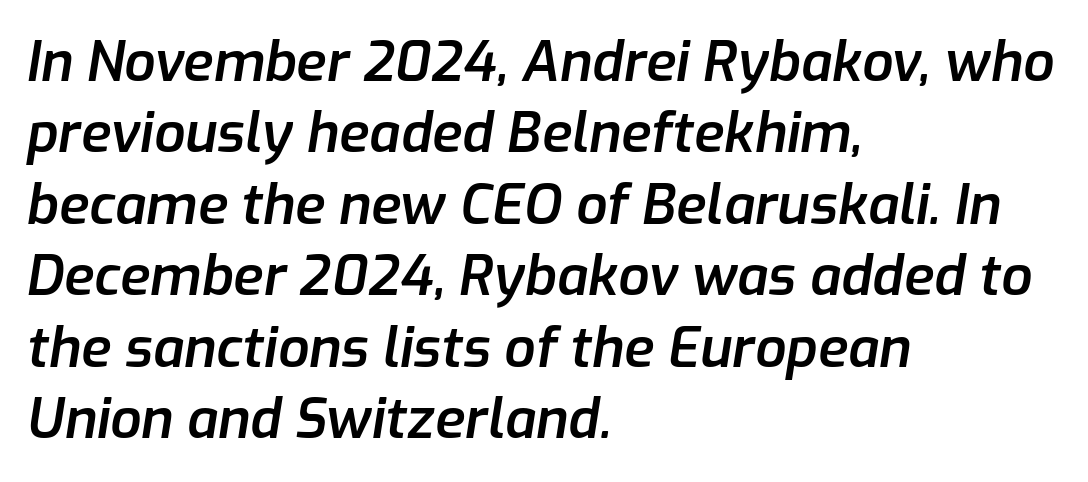
The image shows 55 px semibold type, italic (leaning right); set left-aligned, normal line spacing (1.3x), normal letter spacing, not underlined; low stroke contrast and a medium x-height.
